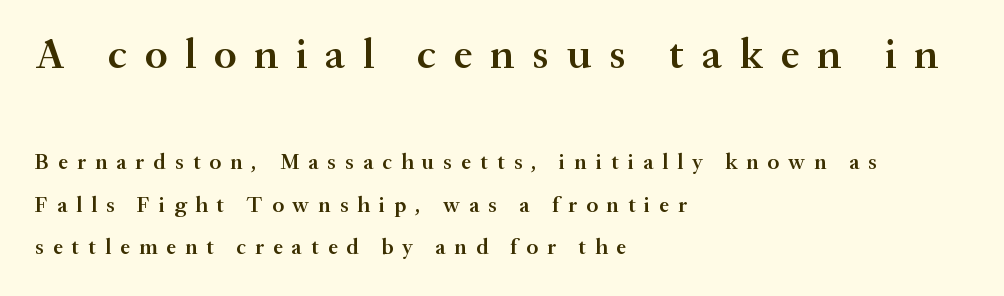
Q: Is the text bold? A: Semi-bold.
Q: Is the text italic (slanted)? A: No, it is upright.
Q: Is the typeface a serif or a sans-serif typeface? A: Serif.
Q: Is the text underlined? A: No.
Q: How is the paragraph aligned? A: Left-aligned.
Q: Is the spacing between letters normal or unusually wide? A: Unusually wide.
Q: Is the spacing between lines tight, normal or loose? A: Loose.
Q: Which block of text is set in a larger size, the first (top) or the second (bottom)? A: The first (top) one.
Q: Width (condensed, normal, or wide)? A: Normal.
Q: Stroke contrast? A: Medium.
Q: x-height? A: Small.
Q: Monospaced? A: No.
